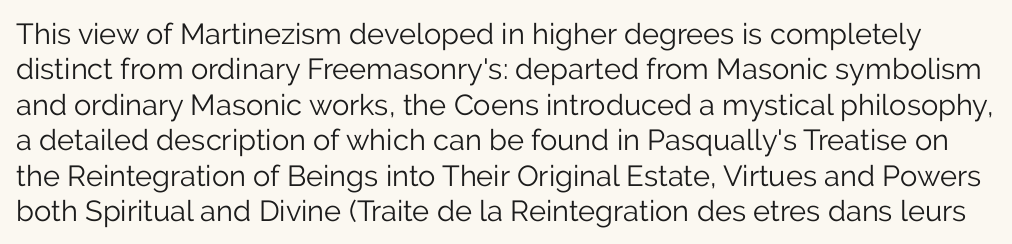
The image shows 29 px light sans-serif type, upright; set line spacing 1.22x, normal letter spacing, not underlined; low stroke contrast and a medium x-height.
